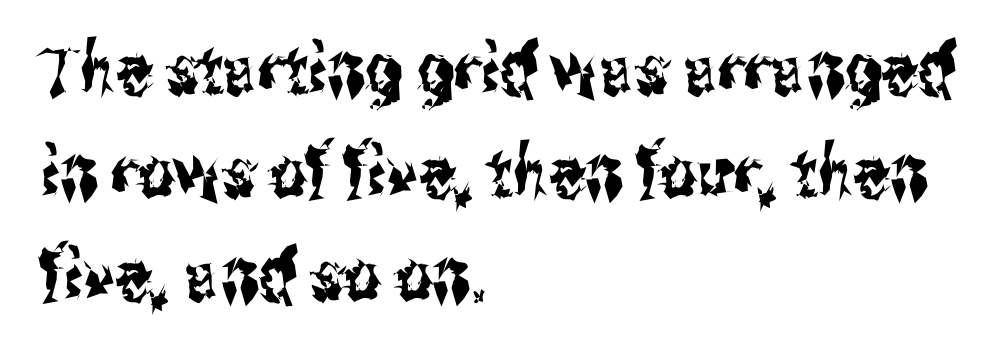
The image shows 71 px condensed sans-serif type, upright; set left-aligned, normal line spacing (1.45x), normal letter spacing, not underlined; medium stroke contrast and a medium x-height.
